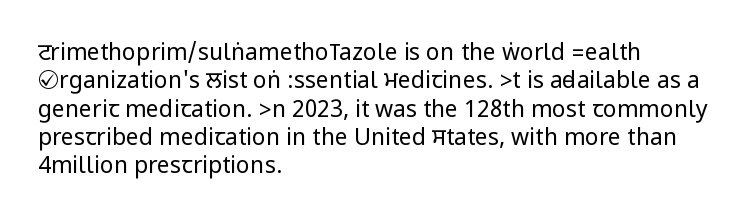
Nobody touched the tracking dial on this one. Visually the block forms a straight wall on the left and a jagged coastline on the right. Posture: upright roman. Beneath every word, the page is bare.
